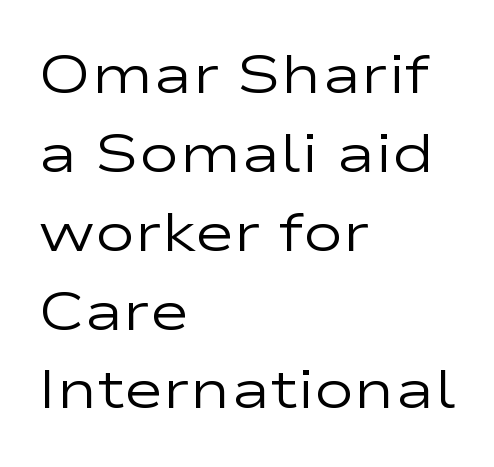
{"serif": "no", "italic": "no", "bold": "no", "weight": "regular", "width": "wide", "stroke_contrast": "low", "x_height": "medium", "monospaced": "no", "underline": "no", "align": "left", "line_spacing": "normal", "line_spacing_ratio": 1.46, "letter_spacing": "normal", "letter_spacing_em": 0.0, "glyph_px": 54}
